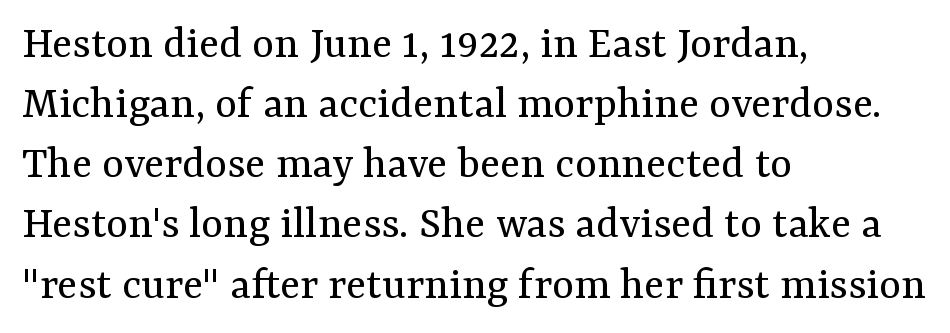
{"serif": "yes", "italic": "no", "bold": "no", "weight": "regular", "width": "normal", "stroke_contrast": "medium", "x_height": "medium", "monospaced": "no", "underline": "no", "align": "left", "line_spacing": "normal", "line_spacing_ratio": 1.28, "letter_spacing": "normal", "letter_spacing_em": 0.0, "glyph_px": 47}
